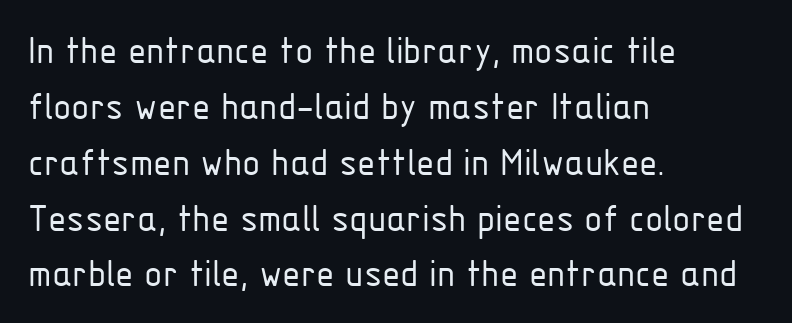
The image shows 42 px light, condensed sans-serif type, upright; set left-aligned, normal line spacing (1.33x), normal letter spacing, not underlined; low stroke contrast and a medium x-height.
